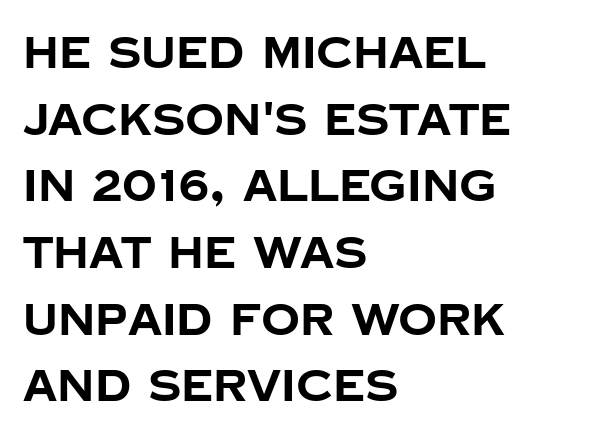
Alignment: flush left. You could not count columns in this text — the font is proportionally spaced. The font is running at its bold setting. These lines are composed in type without serifs. Letters rest on an invisible, unmarked baseline. Does the lettering tilt? It doesn't — this is upright.
